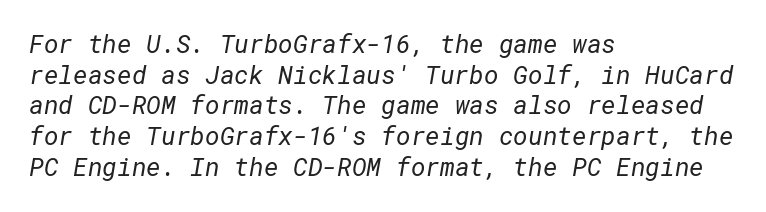
{"bold": "no", "underline": "no", "align": "left", "line_spacing_ratio": 1.23, "letter_spacing": "normal", "letter_spacing_em": 0.0, "glyph_px": 25}
